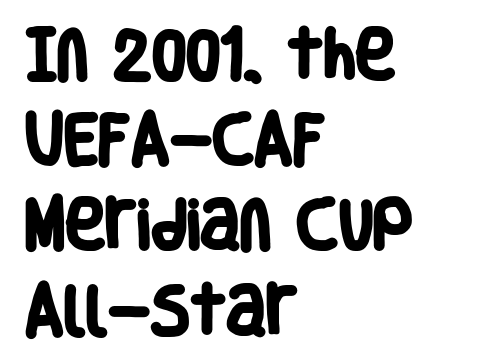
Vertically, the passage feels balanced, rows spaced as you'd expect. Has an underline been added? It has not. This sample uses a sans-serif face. Typographic density is high because the face is bold.
